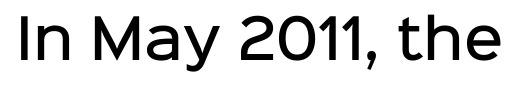
Q: Is the text bold? A: Semi-bold.
Q: Is the text italic (slanted)? A: No, it is upright.
Q: Is the typeface a serif or a sans-serif typeface? A: Sans-serif.
Q: Is the text underlined? A: No.
Q: Is the spacing between letters normal or unusually wide? A: Normal.
Q: Width (condensed, normal, or wide)? A: Normal.
Q: Stroke contrast? A: Low.
Q: x-height? A: Medium.
Q: Monospaced? A: No.
